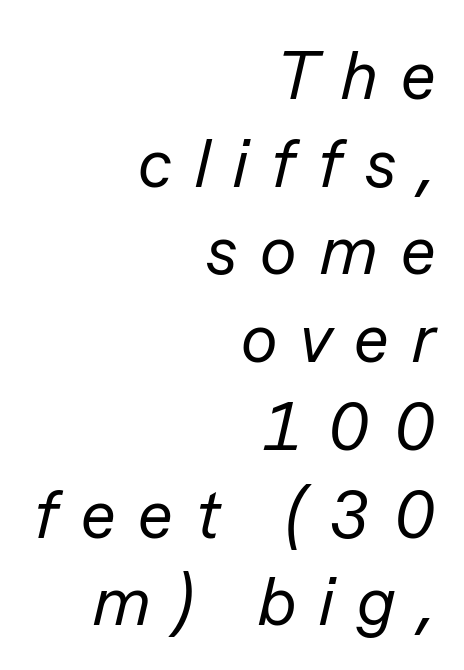
The image shows 68 px regular-weight type, italic (leaning right); set right-aligned, normal line spacing (1.29x), unusually wide letter spacing (+0.34 em), not underlined; low stroke contrast and a medium x-height.
